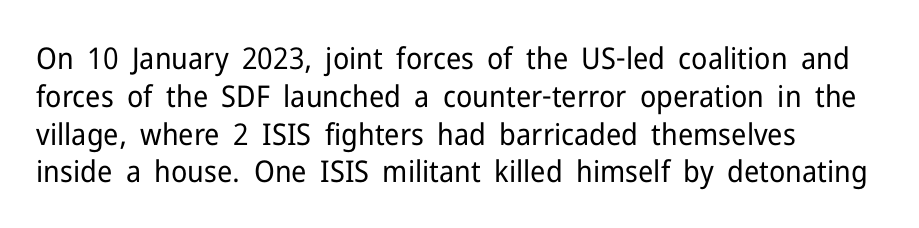
Q: Is the text bold? A: No.
Q: Is the text italic (slanted)? A: No, it is upright.
Q: Is the typeface a serif or a sans-serif typeface? A: Sans-serif.
Q: Is the text underlined? A: No.
Q: How is the paragraph aligned? A: Left-aligned.
Q: Is the spacing between letters normal or unusually wide? A: Normal.
Q: Is the spacing between lines tight, normal or loose? A: Normal.
Q: Width (condensed, normal, or wide)? A: Normal.
Q: Stroke contrast? A: Low.
Q: x-height? A: Medium.
Q: Monospaced? A: No.
